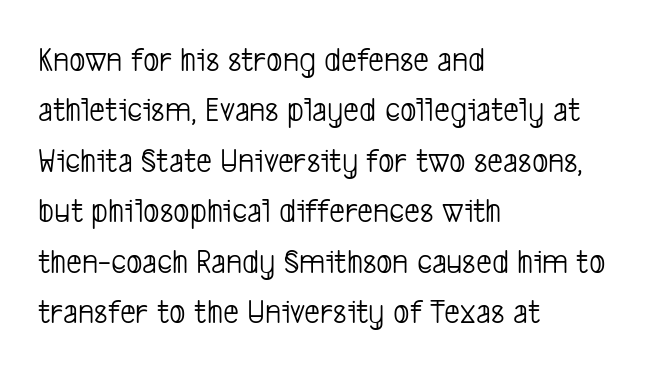
Q: Is the text bold? A: No.
Q: Is the typeface a serif or a sans-serif typeface? A: Sans-serif.
Q: Is the text underlined? A: No.
Q: How is the paragraph aligned? A: Left-aligned.
Q: Is the spacing between letters normal or unusually wide? A: Normal.
Q: Is the spacing between lines tight, normal or loose? A: Normal.
Q: Width (condensed, normal, or wide)? A: Condensed.
Q: Stroke contrast? A: Low.
Q: x-height? A: Medium.
Q: Monospaced? A: No.
